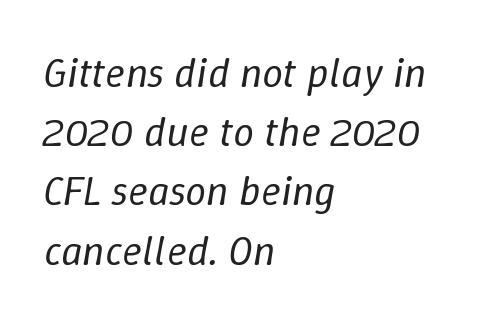
The image shows 42 px regular-weight type, italic (leaning right); set left-aligned, normal line spacing (1.41x), normal letter spacing, not underlined; low stroke contrast and a medium x-height.
